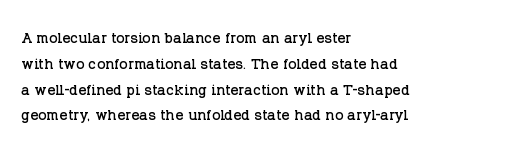
The image shows 20 px text type, upright; set left-aligned, normal line spacing (1.29x), normal letter spacing, not underlined.
